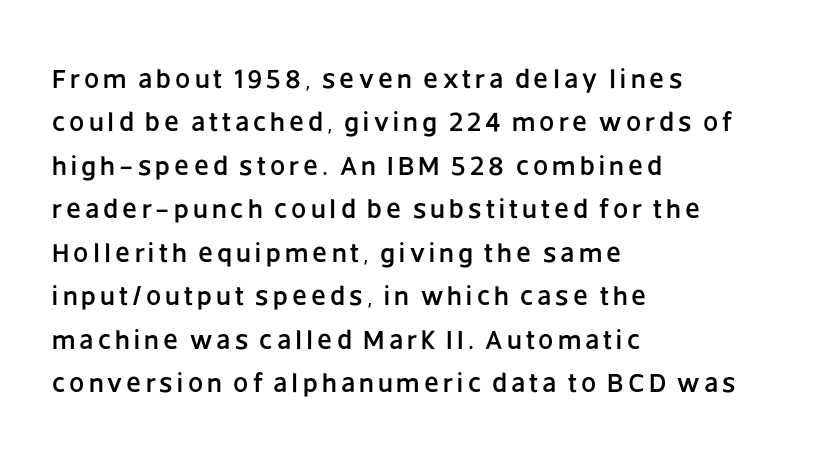
The image shows 27 px text type, upright; set left-aligned, normal line spacing (1.61x), not underlined.
